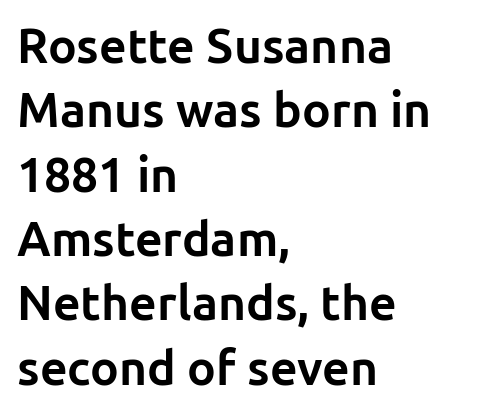
The image shows 48 px bold sans-serif type, upright; set left-aligned, normal line spacing (1.34x), normal letter spacing, not underlined; low stroke contrast and a medium x-height.
